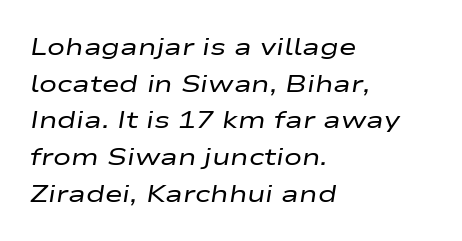
Q: Is the text bold? A: No.
Q: Is the text italic (slanted)? A: Yes, it leans right by about 9 degrees.
Q: Is the text underlined? A: No.
Q: How is the paragraph aligned? A: Left-aligned.
Q: Is the spacing between letters normal or unusually wide? A: Normal.
Q: Is the spacing between lines tight, normal or loose? A: Normal.
